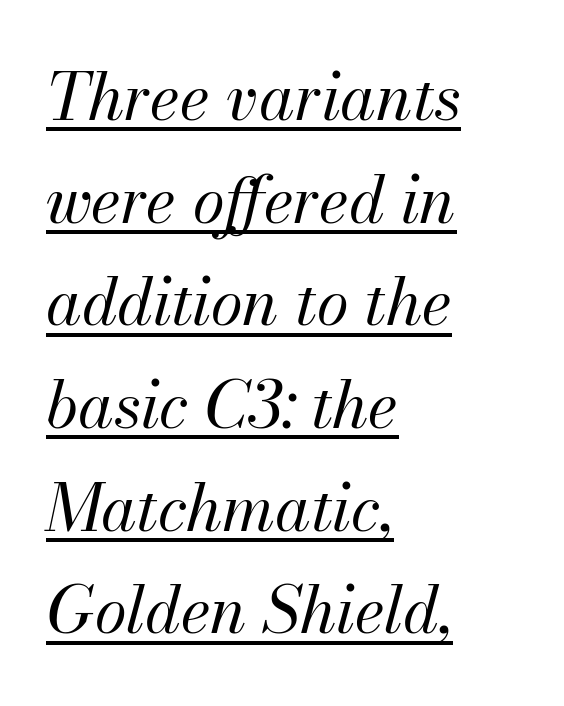
Q: Is the text bold? A: No.
Q: Is the text italic (slanted)? A: Yes, it leans right by about 13 degrees.
Q: Is the text underlined? A: Yes.
Q: How is the paragraph aligned? A: Left-aligned.
Q: Is the spacing between letters normal or unusually wide? A: Normal.
Q: Is the spacing between lines tight, normal or loose? A: Normal.
Q: Width (condensed, normal, or wide)? A: Normal.
Q: Stroke contrast? A: Medium.
Q: x-height? A: Small.
Q: Monospaced? A: No.
